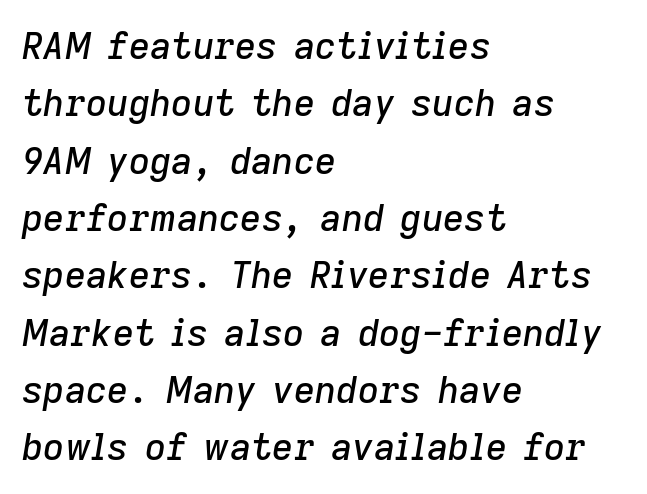
{"italic": "yes", "lean": "right", "slant_degrees": 9, "width": "normal", "stroke_contrast": "low", "x_height": "medium", "monospaced": "no", "underline": "no", "align": "left", "line_spacing": "normal", "line_spacing_ratio": 1.55, "letter_spacing": "normal", "letter_spacing_em": 0.0, "glyph_px": 37}
